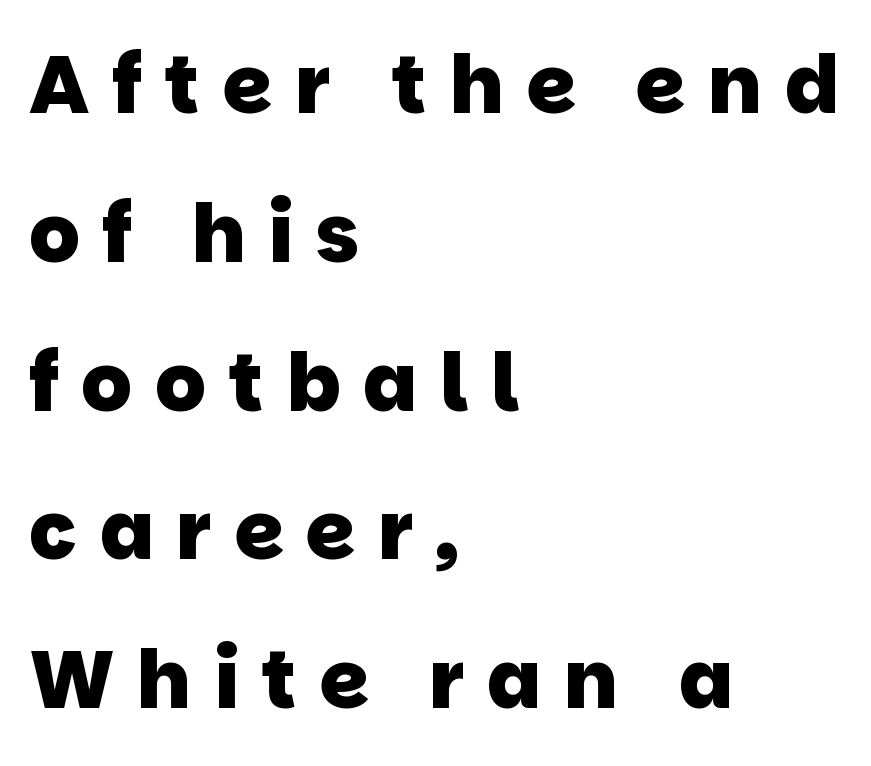
Letter spacing: wide. Check the space under the baseline: it is left empty. The font family rendered here belongs to the sans-serif group. Heavy, bold letterforms.
